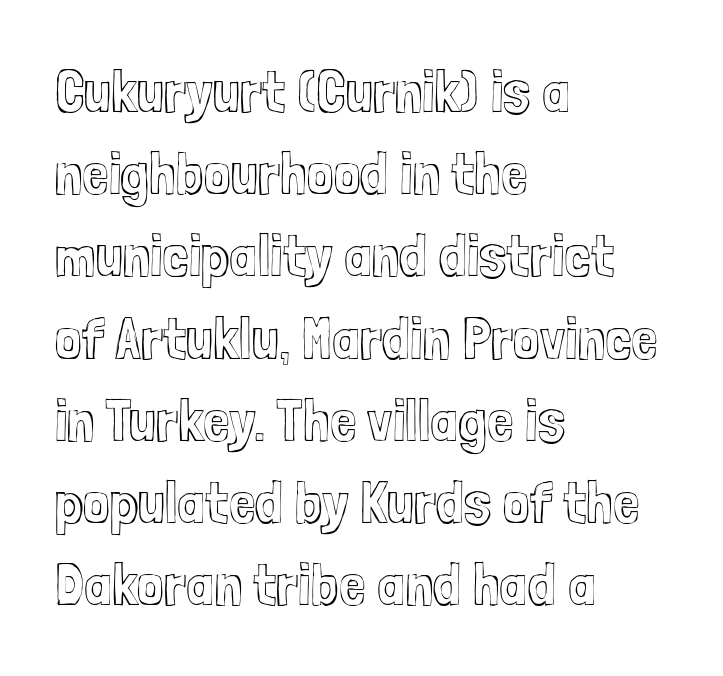
Q: Is the text italic (slanted)? A: No, it is upright.
Q: Is the text underlined? A: No.
Q: How is the paragraph aligned? A: Left-aligned.
Q: Is the spacing between letters normal or unusually wide? A: Normal.
Q: Is the spacing between lines tight, normal or loose? A: Normal.
Q: Width (condensed, normal, or wide)? A: Condensed.
Q: x-height? A: Medium.
Q: Monospaced? A: No.
